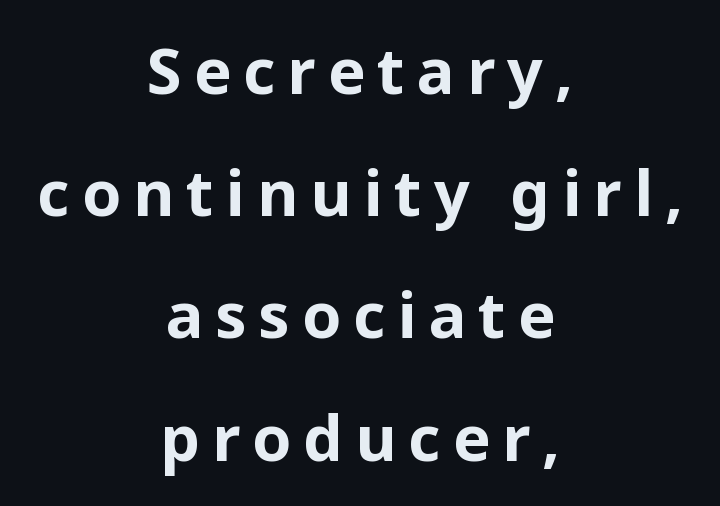
The image shows 63 px bold sans-serif type, upright; set centered, loose line spacing (1.94x), not underlined; low stroke contrast and a medium x-height.
